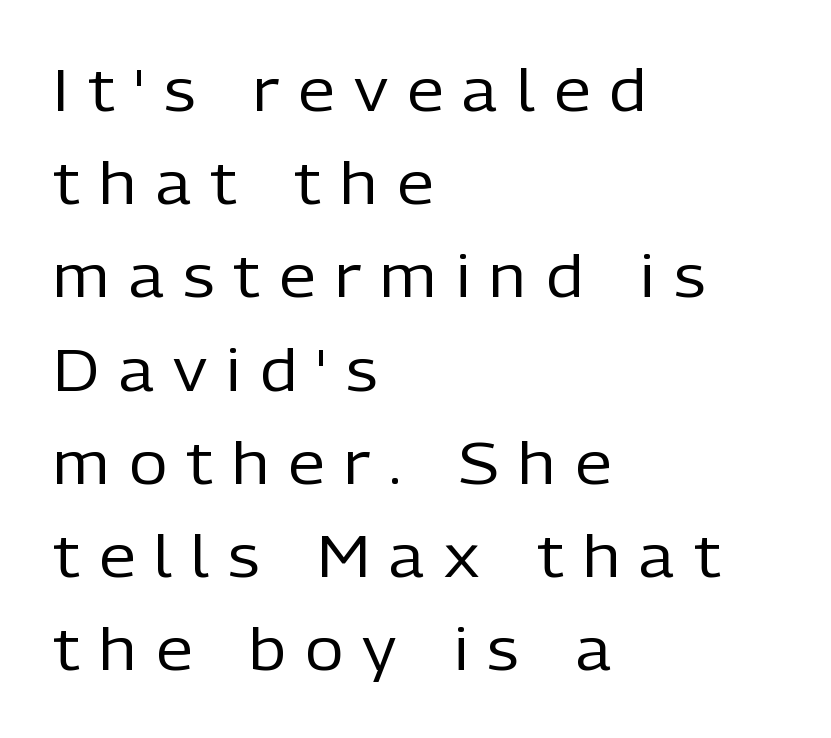
The image shows 59 px regular-weight sans-serif type, upright; set left-aligned, normal line spacing (1.58x), unusually wide letter spacing (+0.33 em), not underlined; low stroke contrast and a medium x-height.
